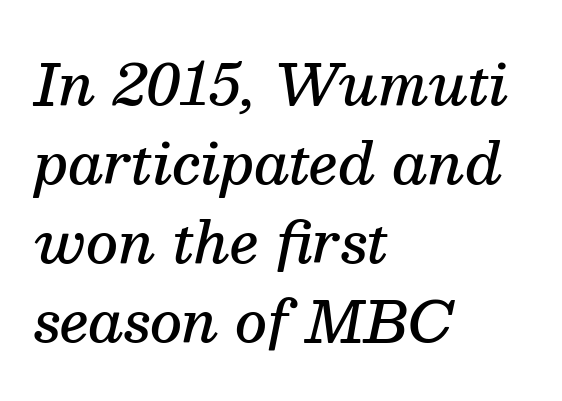
The image shows 56 px semibold serif type, italic (leaning right); set left-aligned, normal line spacing (1.41x), normal letter spacing, not underlined; medium stroke contrast and a medium x-height.
